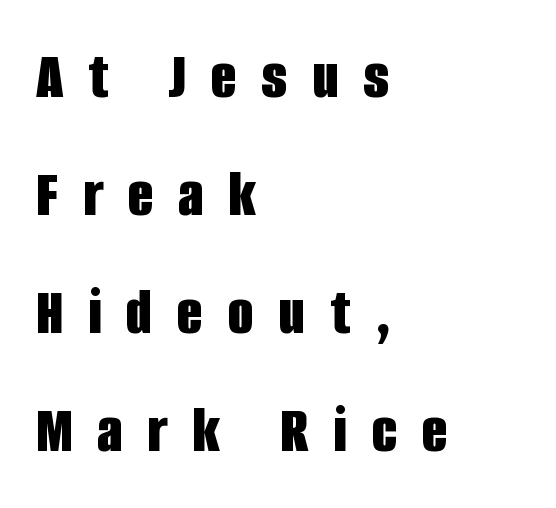
{"serif": "no", "italic": "no", "bold": "yes", "weight": "bold", "width": "condensed", "stroke_contrast": "low", "x_height": "large", "monospaced": "no", "underline": "no", "align": "left", "line_spacing_ratio": 1.76, "letter_spacing": "wide", "letter_spacing_em": 0.37, "glyph_px": 67}
